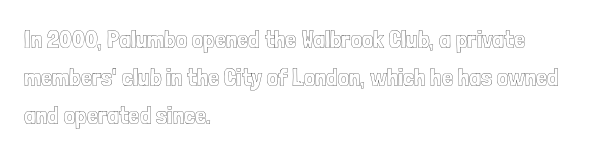
{"italic": "no", "underline": "no", "align": "left", "line_spacing": "normal", "line_spacing_ratio": 1.52, "letter_spacing": "normal", "letter_spacing_em": 0.0, "glyph_px": 25}
